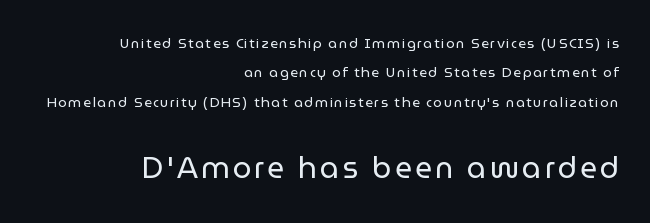
The image shows 30 px regular-weight sans-serif type, upright; set right-aligned, loose line spacing (2.09x), not underlined; the second (bottom) block is 2.14x larger; low stroke contrast and a medium x-height.
